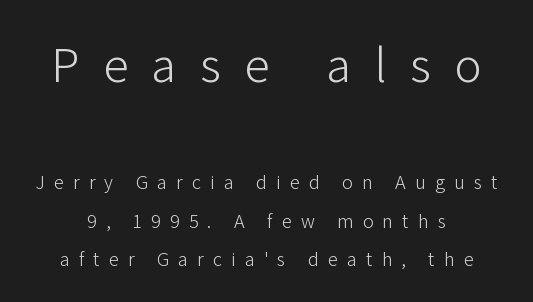
Q: Is the text bold? A: No.
Q: Is the text italic (slanted)? A: No, it is upright.
Q: Is the typeface a serif or a sans-serif typeface? A: Sans-serif.
Q: Is the text underlined? A: No.
Q: Is the spacing between letters normal or unusually wide? A: Unusually wide.
Q: Is the spacing between lines tight, normal or loose? A: Loose.
Q: Which block of text is set in a larger size, the first (top) or the second (bottom)? A: The first (top) one.
Q: Width (condensed, normal, or wide)? A: Normal.
Q: Stroke contrast? A: Low.
Q: x-height? A: Medium.
Q: Monospaced? A: No.
